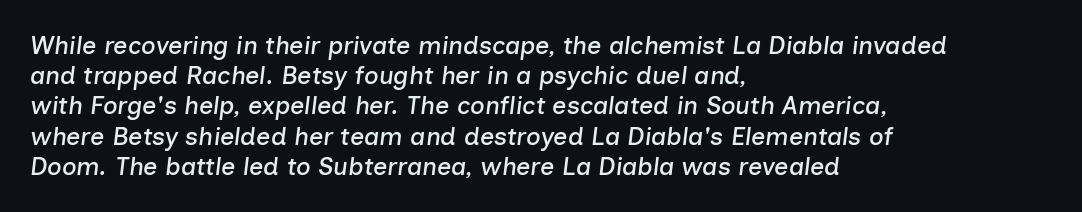
The image shows 25 px text type, italic (leaning right); set left-aligned, line spacing 1.21x, normal letter spacing, not underlined.
